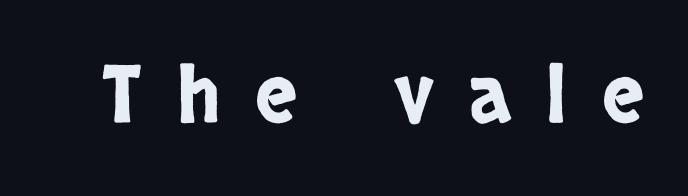
Every stem runs plumb, perpendicular to the baseline. Nobody drew a line under any word here. The horizontal fit of the characters is loose and conspicuously gappy. Think of a printed novel: that variable character pitch is what you see here. The passage shown is typeset with a sans-serif family.
